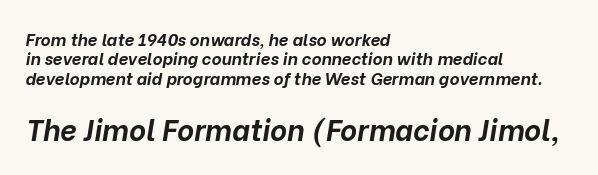
{"italic": "yes", "lean": "right", "slant_degrees": 10, "bold": "yes", "weight": "bold", "width": "normal", "stroke_contrast": "low", "x_height": "medium", "monospaced": "no", "underline": "no", "align": "left", "line_spacing": "tight", "line_spacing_ratio": 1.14, "letter_spacing": "normal", "letter_spacing_em": 0.0, "larger_block": "second", "size_ratio": 1.71, "glyph_px": 29}
